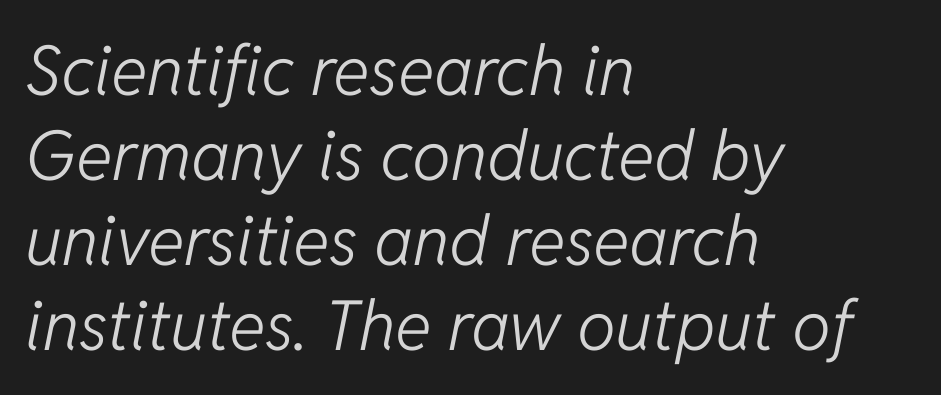
The image shows 69 px light type, italic (leaning right); set left-aligned, line spacing 1.23x, normal letter spacing, not underlined; low stroke contrast and a medium x-height.
